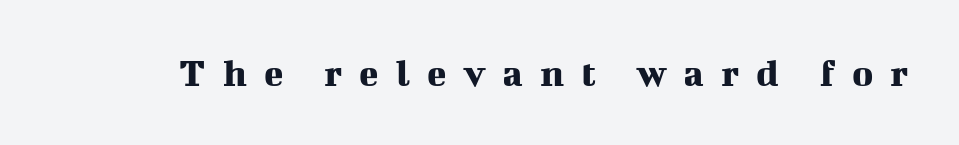
The string is rendered with underlining switched off. Each letter keeps its own natural width here, so spacing adapts to shape. Does extra space separate the letters? Yes, quite a lot of it. Type style note: has serifs. A typesetter would mark this as roman, not italic.
